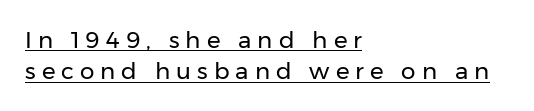
The image shows 23 px text type, upright; set left-aligned, normal line spacing (1.36x), unusually wide letter spacing (+0.26 em), underlined.
